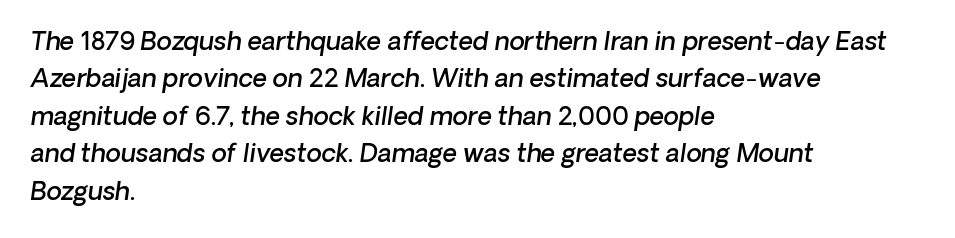
Line spacing here is normal. Heft: intermediate — a semibold. The foot of each line stays bare and open. The compositor pushed each line to the left boundary. How are the letters spaced? Ordinarily, with no added tracking.
